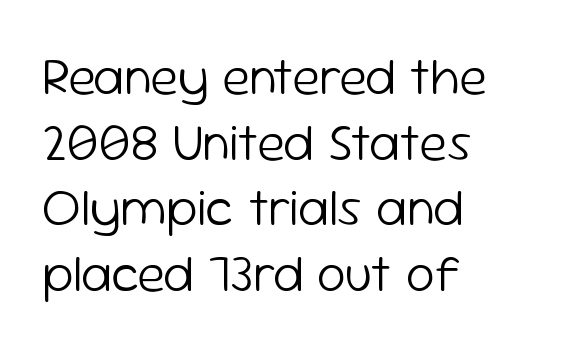
The image shows 52 px light sans-serif type, upright; set left-aligned, normal line spacing (1.26x), normal letter spacing, not underlined; low stroke contrast and a medium x-height.
